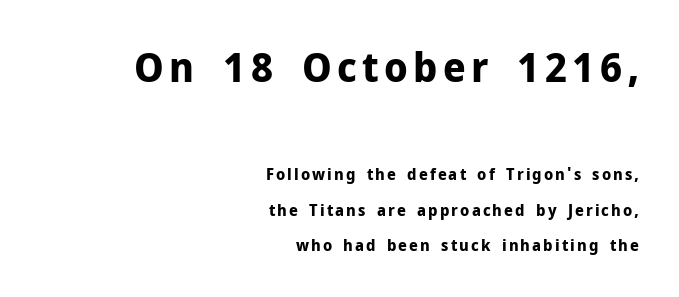
{"serif": "no", "italic": "no", "bold": "yes", "weight": "bold", "width": "normal", "stroke_contrast": "low", "x_height": "medium", "monospaced": "no", "underline": "no", "align": "right", "line_spacing": "loose", "line_spacing_ratio": 2.21, "larger_block": "first", "size_ratio": 2.56, "glyph_px": 41}
